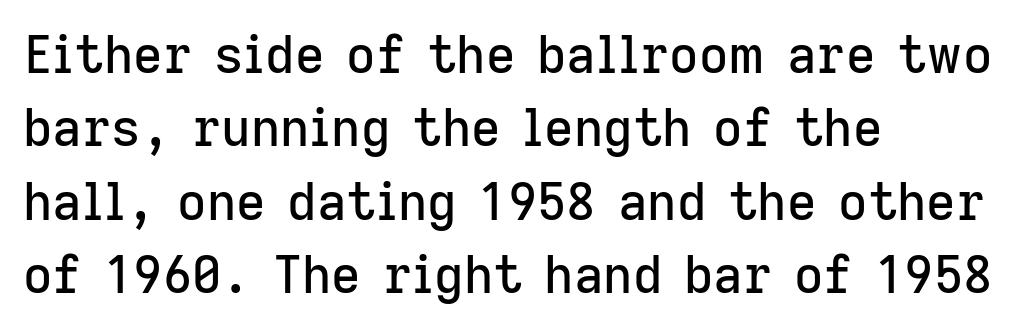
Q: Is the text italic (slanted)? A: No, it is upright.
Q: Is the typeface a serif or a sans-serif typeface? A: Sans-serif.
Q: Is the text underlined? A: No.
Q: How is the paragraph aligned? A: Left-aligned.
Q: Is the spacing between letters normal or unusually wide? A: Normal.
Q: Is the spacing between lines tight, normal or loose? A: Normal.
Q: Width (condensed, normal, or wide)? A: Normal.
Q: Stroke contrast? A: Low.
Q: x-height? A: Medium.
Q: Monospaced? A: No.
